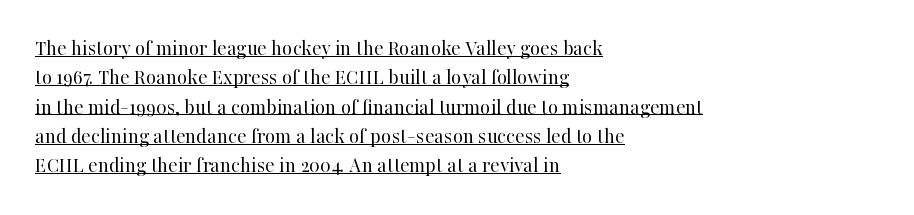
{"italic": "no", "bold": "no", "underline": "yes", "align": "left", "line_spacing": "normal", "line_spacing_ratio": 1.33, "letter_spacing": "normal", "letter_spacing_em": 0.0, "glyph_px": 22}
